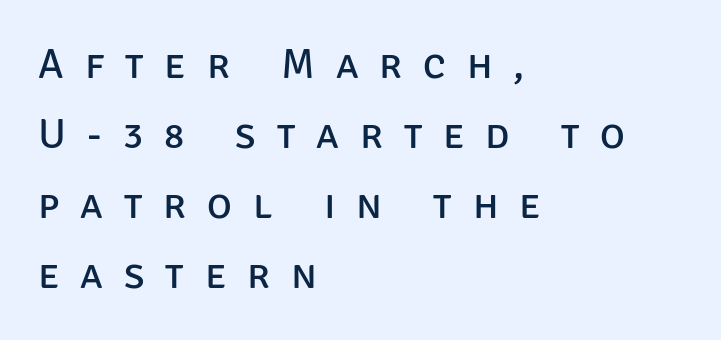
Q: Is the text bold? A: No.
Q: Is the text italic (slanted)? A: No, it is upright.
Q: Is the typeface a serif or a sans-serif typeface? A: Sans-serif.
Q: Is the text underlined? A: No.
Q: How is the paragraph aligned? A: Left-aligned.
Q: Is the spacing between letters normal or unusually wide? A: Unusually wide.
Q: Is the spacing between lines tight, normal or loose? A: Normal.
Q: Width (condensed, normal, or wide)? A: Normal.
Q: Stroke contrast? A: Low.
Q: x-height? A: Large.
Q: Monospaced? A: No.
